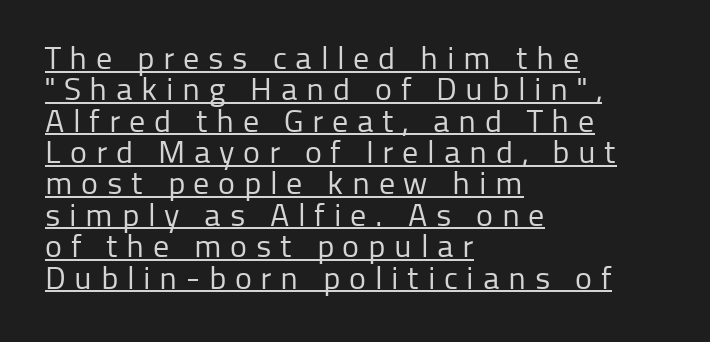
Q: Is the text bold? A: No.
Q: Is the text italic (slanted)? A: No, it is upright.
Q: Is the typeface a serif or a sans-serif typeface? A: Sans-serif.
Q: Is the text underlined? A: Yes.
Q: How is the paragraph aligned? A: Left-aligned.
Q: Is the spacing between letters normal or unusually wide? A: Unusually wide.
Q: Is the spacing between lines tight, normal or loose? A: Tight.
Q: Width (condensed, normal, or wide)? A: Normal.
Q: Stroke contrast? A: Low.
Q: x-height? A: Medium.
Q: Monospaced? A: No.
